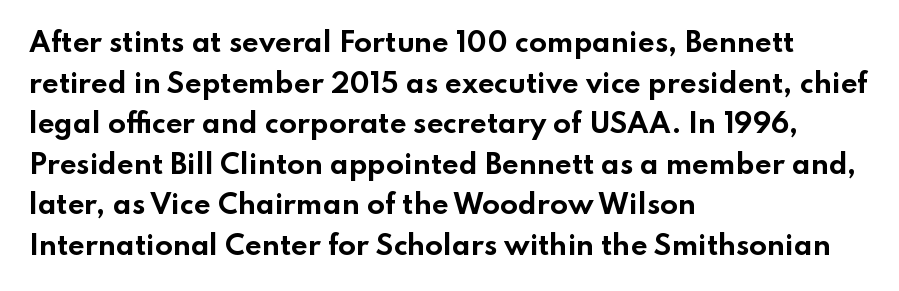
The image shows 26 px bold type, upright; set left-aligned, normal line spacing (1.56x), normal letter spacing, not underlined.
